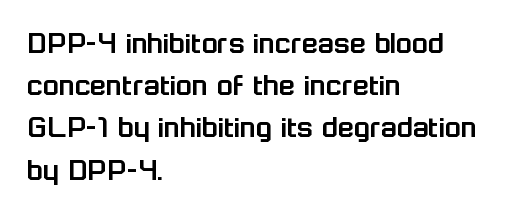
Successive baselines arrive at the customary interval. Nothing unusual about the tracking: characters are spaced as the font intends. The rendering anchors every line to the left-hand side. Does the type have serifs? No, each stem ends abruptly. You can tell it's not italic because the verticals are truly vertical. Lines of text with bare space underneath.
